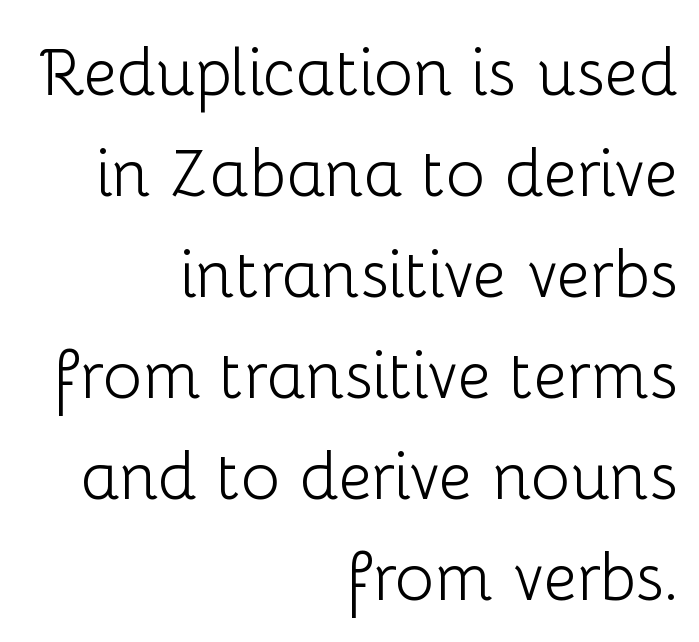
The line-height multiplier appears to be the usual default. Standard letterfit; no display-style spreading of the glyphs. The zone under the glyphs is completely vacant. Typographically, this falls in the sans-serif category. These lines were composed using upright roman letters. Each line ends at the same right margin while the left side varies.
